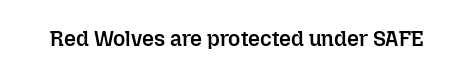
{"italic": "no", "bold": "semi", "underline": "no", "letter_spacing": "normal", "letter_spacing_em": 0.0, "glyph_px": 21}
